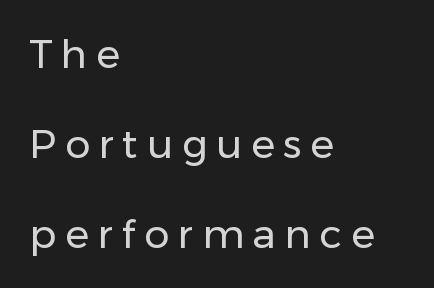
Q: Is the text bold? A: No.
Q: Is the text italic (slanted)? A: No, it is upright.
Q: Is the typeface a serif or a sans-serif typeface? A: Sans-serif.
Q: Is the text underlined? A: No.
Q: How is the paragraph aligned? A: Left-aligned.
Q: Is the spacing between letters normal or unusually wide? A: Unusually wide.
Q: Is the spacing between lines tight, normal or loose? A: Loose.
Q: Width (condensed, normal, or wide)? A: Normal.
Q: Stroke contrast? A: Low.
Q: x-height? A: Medium.
Q: Monospaced? A: No.
